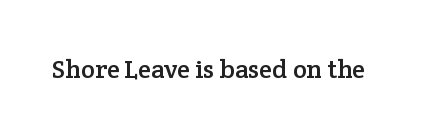
{"italic": "no", "underline": "no", "letter_spacing": "normal", "letter_spacing_em": 0.0, "glyph_px": 26}
